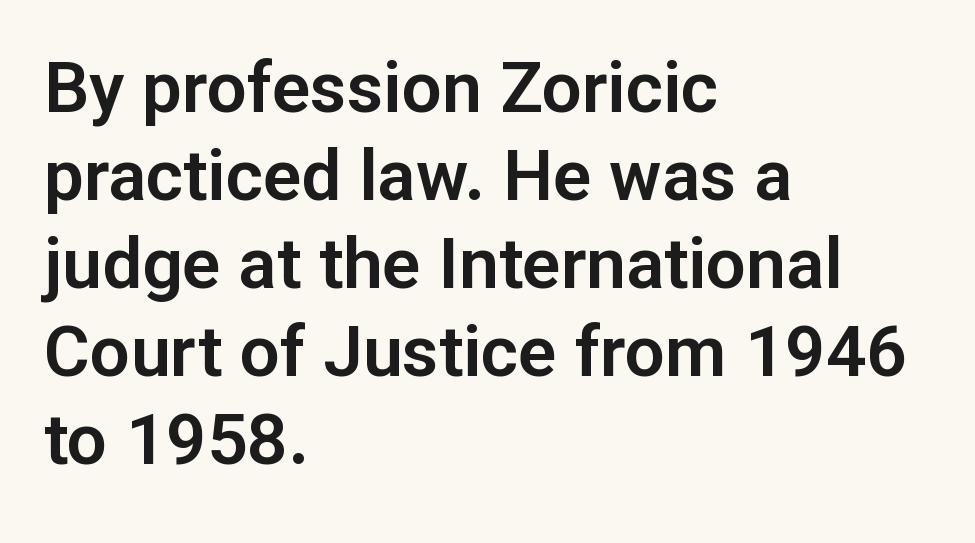
{"serif": "no", "italic": "no", "width": "normal", "stroke_contrast": "low", "x_height": "medium", "monospaced": "no", "underline": "no", "align": "left", "line_spacing_ratio": 1.24, "letter_spacing": "normal", "letter_spacing_em": 0.0, "glyph_px": 71}
